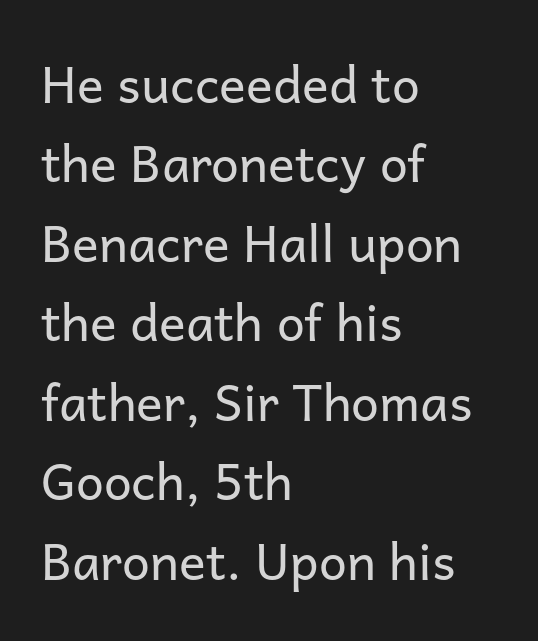
The typesetting does not lean heavy: it is not bold. The passage is arranged the way most books set body copy — flush left. Leading matches the norm, producing a regular column. These lines are rendered in a variable-pitch font. There is no visible air inserted between adjacent glyphs.
